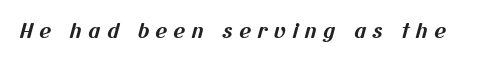
Q: Is the text bold? A: Yes.
Q: Is the text underlined? A: No.
Q: Is the spacing between letters normal or unusually wide? A: Unusually wide.
